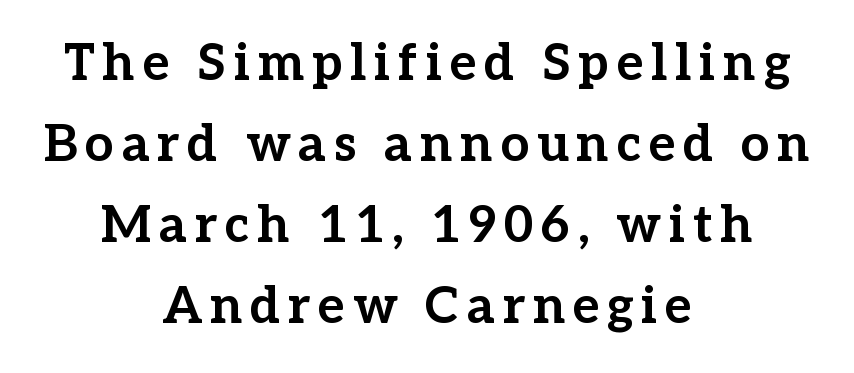
{"serif": "yes", "italic": "no", "bold": "yes", "weight": "bold", "width": "normal", "stroke_contrast": "low", "x_height": "medium", "monospaced": "no", "underline": "no", "align": "center", "line_spacing": "normal", "line_spacing_ratio": 1.59, "glyph_px": 51}
